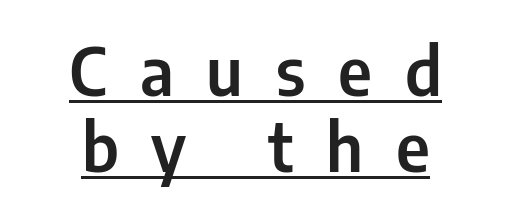
The image shows 67 px condensed sans-serif type, upright; set centered, tight line spacing (1.14x), unusually wide letter spacing (+0.49 em), underlined; low stroke contrast and a medium x-height.
